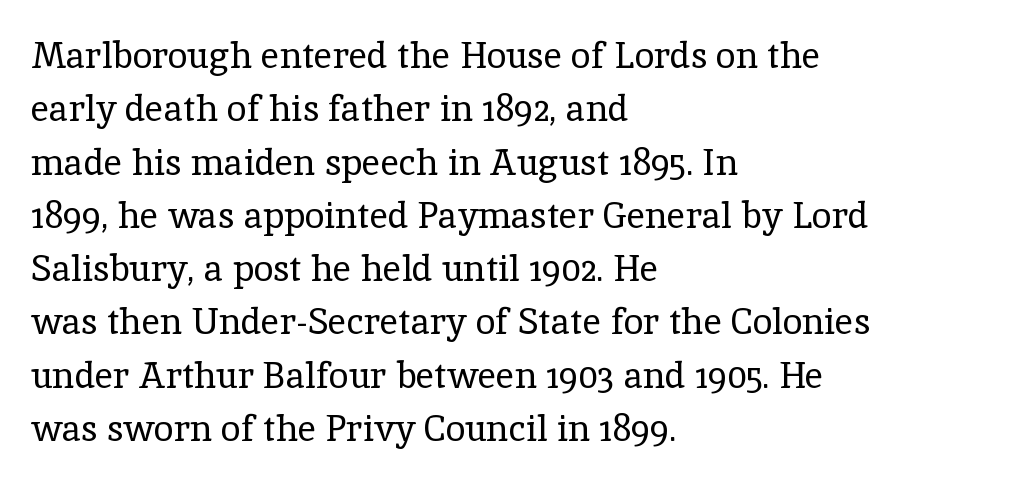
Q: Is the text bold? A: No.
Q: Is the text italic (slanted)? A: No, it is upright.
Q: Is the typeface a serif or a sans-serif typeface? A: Serif.
Q: Is the text underlined? A: No.
Q: How is the paragraph aligned? A: Left-aligned.
Q: Is the spacing between letters normal or unusually wide? A: Normal.
Q: Is the spacing between lines tight, normal or loose? A: Normal.
Q: Width (condensed, normal, or wide)? A: Normal.
Q: x-height? A: Medium.
Q: Monospaced? A: No.
